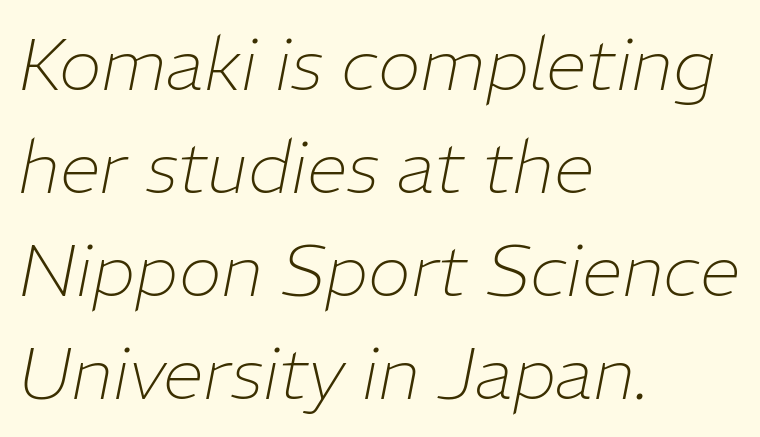
Compared with a typical body face, this is equally light or lighter still. Spacing verdict: proportional, widths tailored to each character. Whoever set this chose a conventional vertical rhythm. Casual observation: everything's shoved over to the left. It's the slanting kind of type. Unmarked baselines from the first word to the last.
